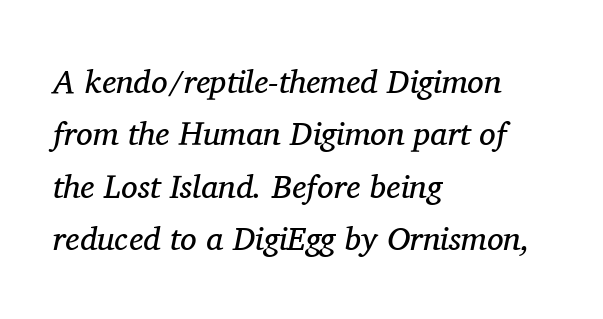
The image shows 33 px regular-weight serif type, italic (leaning right); set left-aligned, normal line spacing (1.59x), normal letter spacing, not underlined; medium stroke contrast and a medium x-height.
